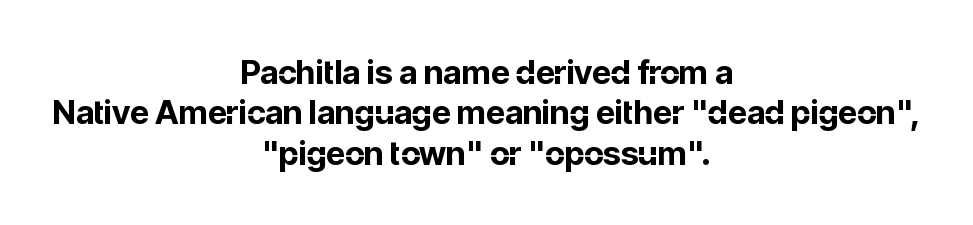
A typesetter would call this proportional, since set widths differ per character. The tracking reads as untouched default to a designer's eye. Type without underlining. The font family rendered here belongs to the sans-serif group.
